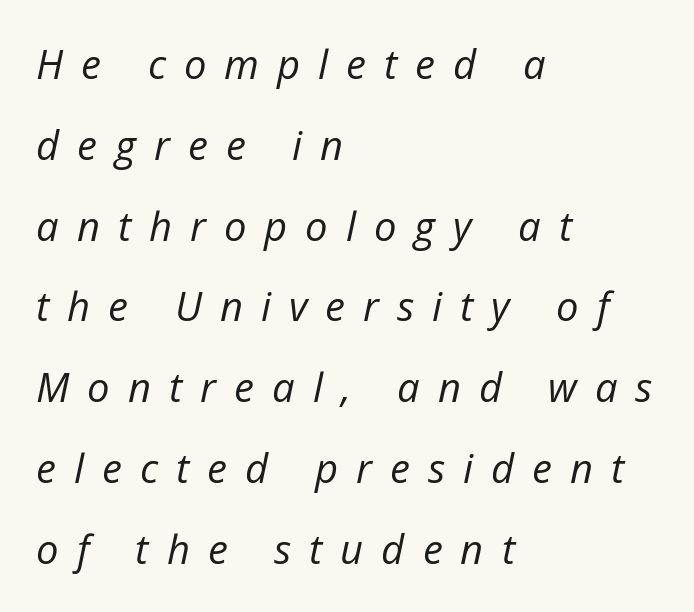
The image shows 40 px regular-weight type, italic (leaning right); set left-aligned, loose line spacing (2.02x), unusually wide letter spacing (+0.45 em), not underlined; low stroke contrast and a medium x-height.
